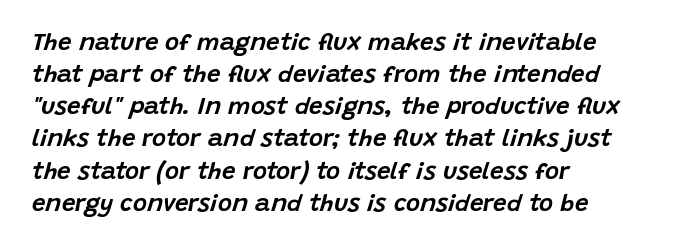
Q: Is the text italic (slanted)? A: Yes, it leans right by about 15 degrees.
Q: Is the text underlined? A: No.
Q: How is the paragraph aligned? A: Left-aligned.
Q: Is the spacing between letters normal or unusually wide? A: Normal.
Q: Is the spacing between lines tight, normal or loose? A: Normal.
